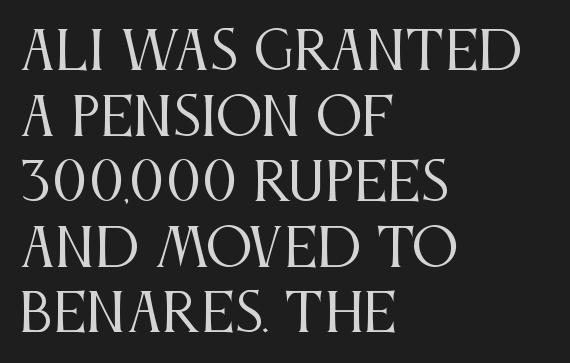
The image shows 52 px regular-weight, condensed serif type, upright; set left-aligned, normal line spacing (1.26x), normal letter spacing, not underlined; medium stroke contrast and a large x-height.
